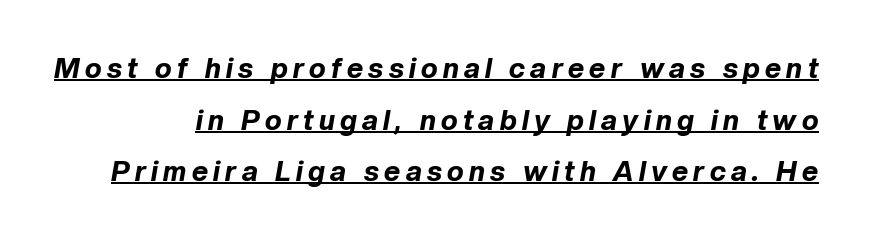
Q: Is the text bold? A: Yes.
Q: Is the text italic (slanted)? A: Yes, it leans right by about 10 degrees.
Q: Is the text underlined? A: Yes.
Q: Width (condensed, normal, or wide)? A: Normal.
Q: Stroke contrast? A: Low.
Q: x-height? A: Medium.
Q: Monospaced? A: No.
